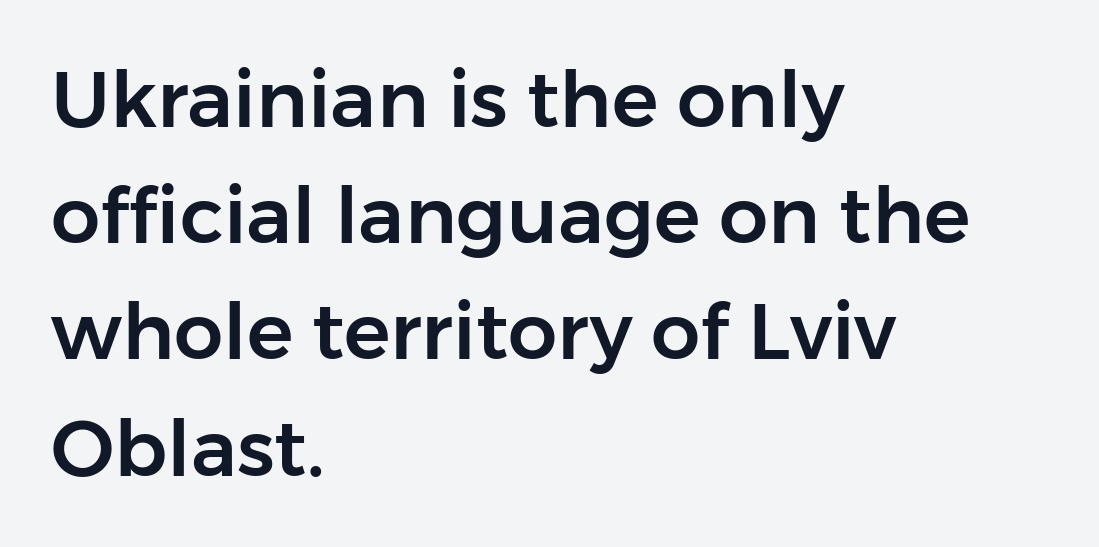
Q: Is the text italic (slanted)? A: No, it is upright.
Q: Is the typeface a serif or a sans-serif typeface? A: Sans-serif.
Q: Is the text underlined? A: No.
Q: How is the paragraph aligned? A: Left-aligned.
Q: Is the spacing between letters normal or unusually wide? A: Normal.
Q: Is the spacing between lines tight, normal or loose? A: Normal.
Q: Width (condensed, normal, or wide)? A: Normal.
Q: Stroke contrast? A: Low.
Q: x-height? A: Medium.
Q: Monospaced? A: No.
